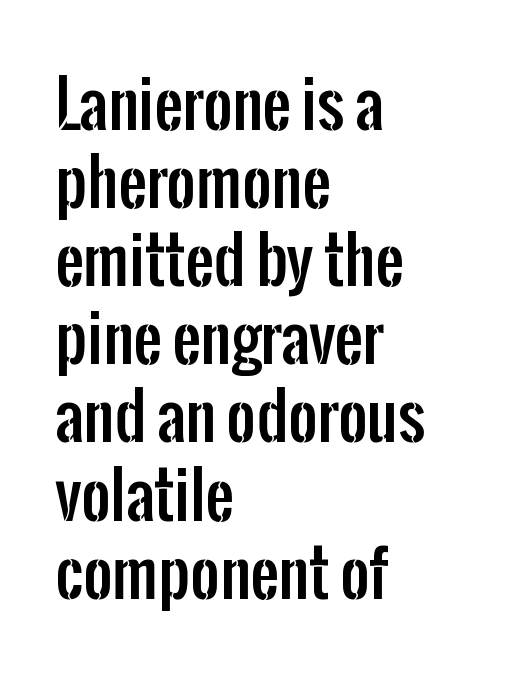
Q: Is the text italic (slanted)? A: No, it is upright.
Q: Is the typeface a serif or a sans-serif typeface? A: Sans-serif.
Q: Is the text underlined? A: No.
Q: How is the paragraph aligned? A: Left-aligned.
Q: Is the spacing between letters normal or unusually wide? A: Normal.
Q: Width (condensed, normal, or wide)? A: Condensed.
Q: Stroke contrast? A: Low.
Q: x-height? A: Medium.
Q: Monospaced? A: No.
